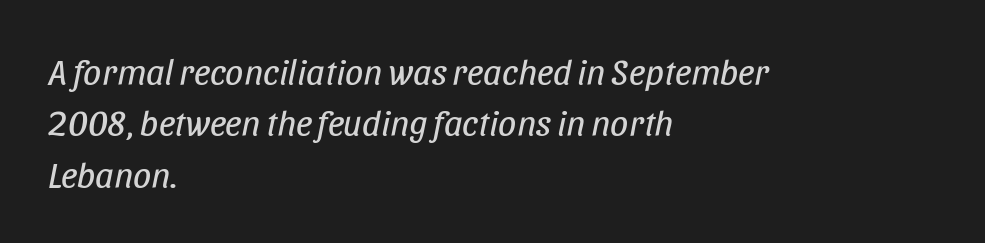
{"italic": "yes", "lean": "right", "slant_degrees": 11, "bold": "no", "weight": "regular", "width": "condensed", "stroke_contrast": "low", "x_height": "large", "monospaced": "no", "underline": "no", "align": "left", "line_spacing": "normal", "line_spacing_ratio": 1.43, "letter_spacing": "normal", "letter_spacing_em": 0.0, "glyph_px": 36}
